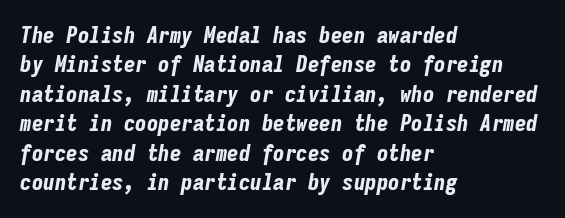
The image shows 23 px bold type, italic (leaning right); set left-aligned, normal line spacing (1.28x), normal letter spacing, not underlined.
